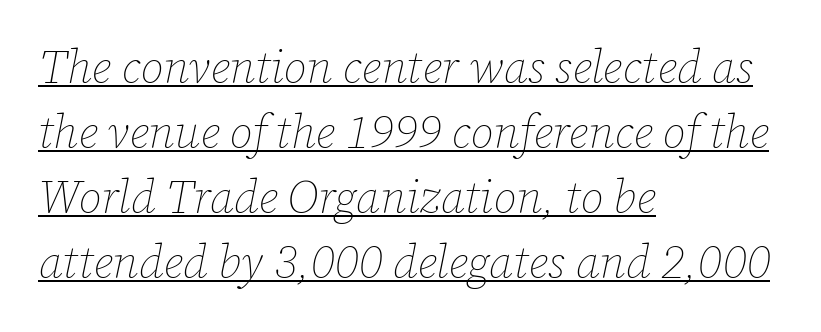
The image shows 46 px thin type, italic (leaning right); set left-aligned, normal line spacing (1.41x), normal letter spacing, underlined; low stroke contrast and a medium x-height.
